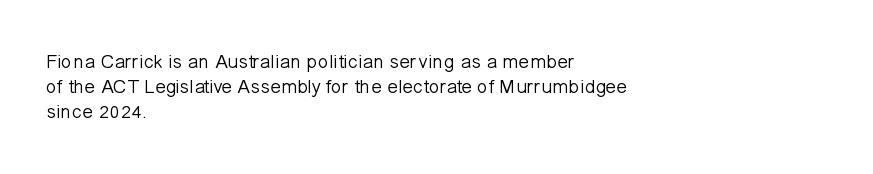
Q: Is the text bold? A: No.
Q: Is the text italic (slanted)? A: No, it is upright.
Q: Is the text underlined? A: No.
Q: How is the paragraph aligned? A: Left-aligned.
Q: Is the spacing between letters normal or unusually wide? A: Normal.
